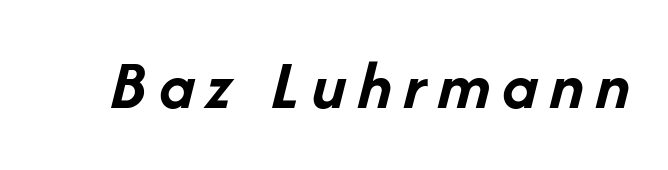
Q: Is the text bold? A: Yes.
Q: Is the text italic (slanted)? A: Yes, it leans right by about 14 degrees.
Q: Is the text underlined? A: No.
Q: Width (condensed, normal, or wide)? A: Normal.
Q: Stroke contrast? A: Low.
Q: x-height? A: Medium.
Q: Monospaced? A: No.
